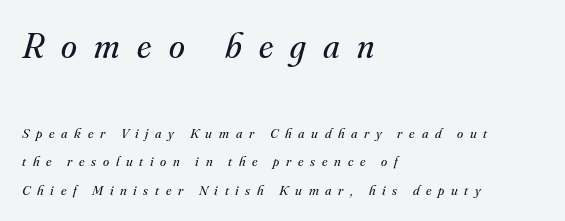
You get the large type first, then a drop to smaller type. You could only call the tracking loose — the letters float apart. The designer went with a serif here, giving each stem small feet. Nobody drew a line under any word here.
